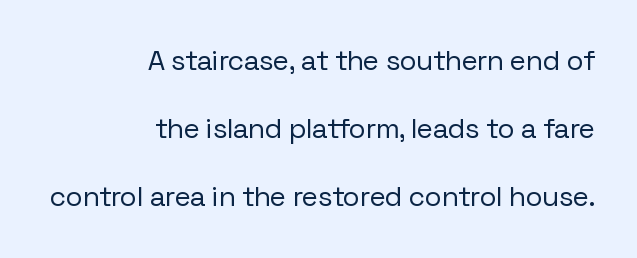
{"serif": "no", "italic": "no", "bold": "no", "weight": "regular", "width": "normal", "stroke_contrast": "low", "x_height": "medium", "monospaced": "no", "underline": "no", "align": "right", "line_spacing": "loose", "line_spacing_ratio": 2.43, "letter_spacing": "normal", "letter_spacing_em": 0.0, "glyph_px": 28}
